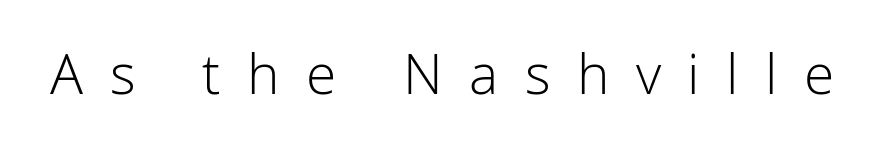
Ascenders rise straight up at ninety degrees. To sum up the face: it is a sans, with no serifs. Any mark beneath the type? The region is blank. Stem width sits at or under what a default text font uses. A typesetter would call this heavily tracked-out type. You could not count columns in this text — the font is proportionally spaced.
